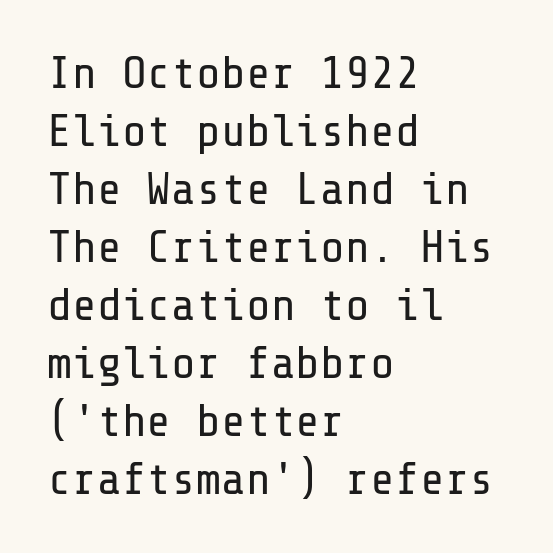
Nope, no serifs anywhere on these letters. Unbolded letterforms with no extra heft. The paragraph shown leans on its left margin. Each word holds together tightly as a unit, with standard inter-letter gaps. Glance below the letters and you will spot only blank space. Notice how the stems are strictly vertical — no italics here.
